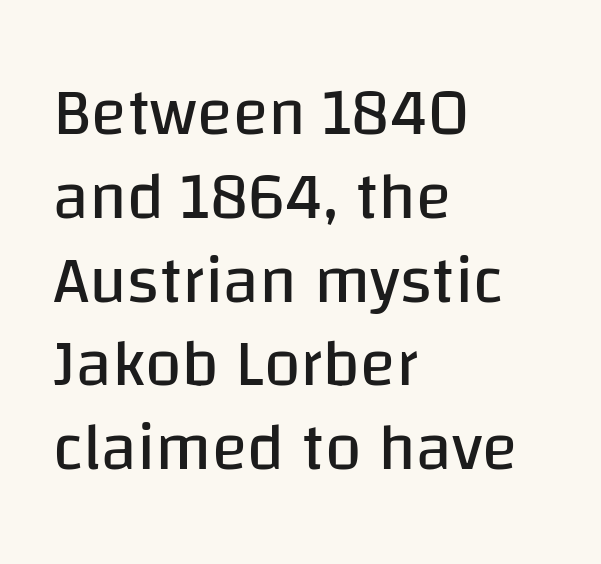
Varying glyph widths throughout — classic text-font behaviour. This rendering features lettering with no underline. Tracking value appears to be zero — textbook default spacing. Reading down the column, the eye jumps a familiar distance to each next line. Compared with a typical body face, this is equally light or lighter still. If you drew a line through each stem, it would be perfectly vertical.
